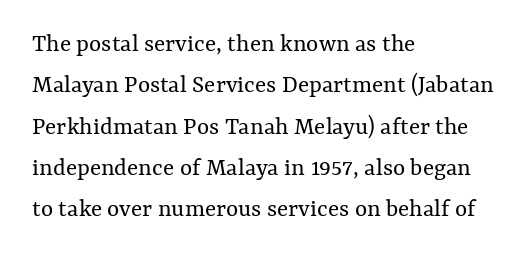
Each stroke keeps to a modest, everyday thickness or less. Whoever set this chose a conventional vertical rhythm. Caption: multi-line text, flush left, ragged right. Underlining? Definitely not there.
